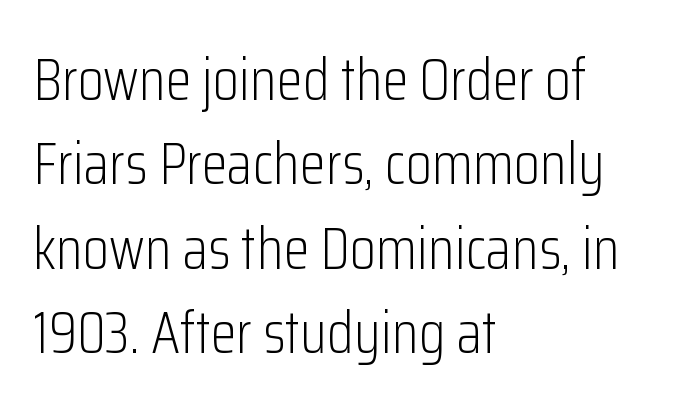
The image shows 59 px light, condensed sans-serif type, upright; set left-aligned, normal line spacing (1.43x), normal letter spacing, not underlined; low stroke contrast and a medium x-height.
